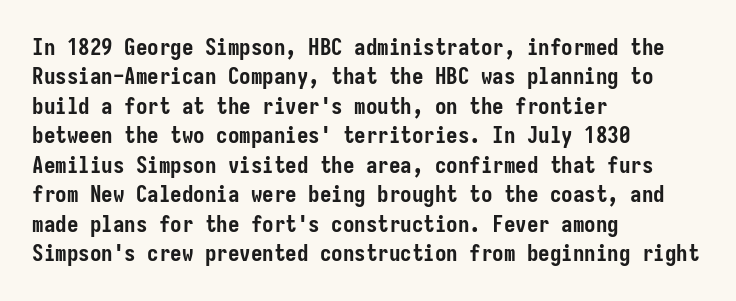
Q: Is the text bold? A: Yes.
Q: Is the text italic (slanted)? A: No, it is upright.
Q: Is the text underlined? A: No.
Q: How is the paragraph aligned? A: Left-aligned.
Q: Is the spacing between letters normal or unusually wide? A: Normal.
Q: Is the spacing between lines tight, normal or loose? A: Normal.
